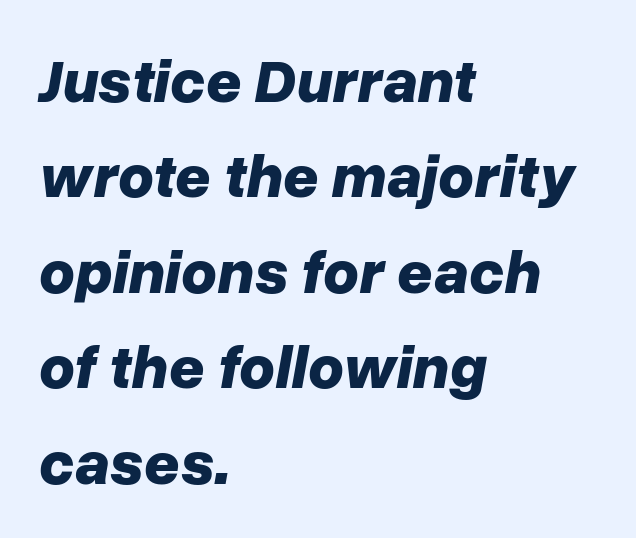
Q: Is the text bold? A: Yes.
Q: Is the text italic (slanted)? A: Yes, it leans right by about 10 degrees.
Q: Is the text underlined? A: No.
Q: How is the paragraph aligned? A: Left-aligned.
Q: Is the spacing between letters normal or unusually wide? A: Normal.
Q: Is the spacing between lines tight, normal or loose? A: Normal.
Q: Width (condensed, normal, or wide)? A: Normal.
Q: Stroke contrast? A: Low.
Q: x-height? A: Medium.
Q: Monospaced? A: No.
